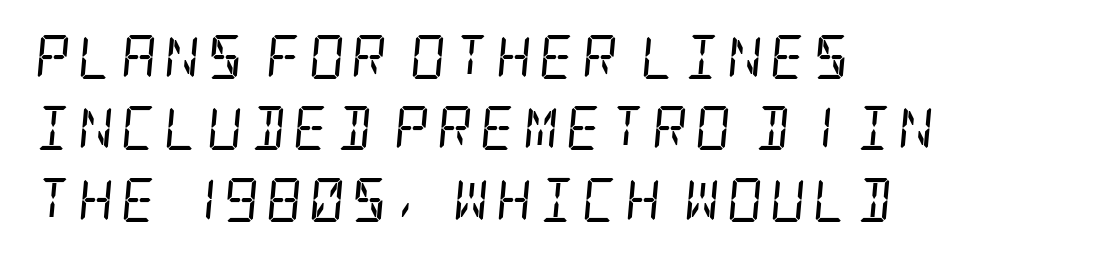
{"serif": "yes", "italic": "yes", "lean": "right", "slant_degrees": 5, "bold": "no", "weight": "regular", "width": "condensed", "stroke_contrast": "low", "x_height": "large", "underline": "no", "align": "left", "line_spacing": "normal", "line_spacing_ratio": 1.62, "glyph_px": 44}
